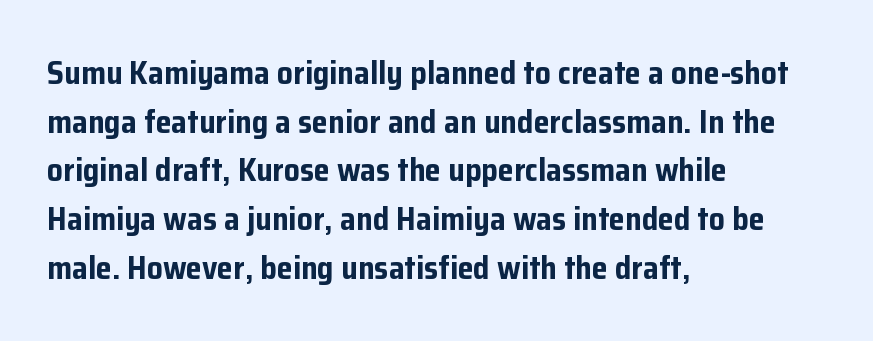
{"serif": "no", "italic": "no", "bold": "yes", "weight": "bold", "width": "normal", "stroke_contrast": "low", "x_height": "medium", "monospaced": "no", "underline": "no", "align": "left", "line_spacing": "normal", "line_spacing_ratio": 1.52, "letter_spacing": "normal", "letter_spacing_em": 0.0, "glyph_px": 32}
